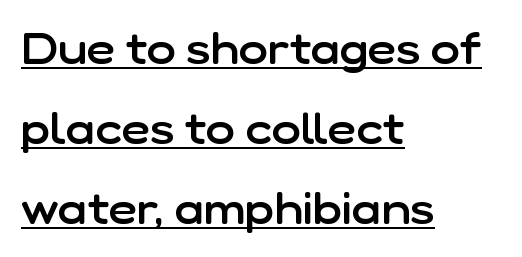
{"serif": "no", "italic": "no", "bold": "semi", "weight": "semibold", "width": "normal", "stroke_contrast": "low", "x_height": "medium", "monospaced": "no", "underline": "yes", "align": "left", "line_spacing_ratio": 1.82, "letter_spacing": "normal", "letter_spacing_em": 0.0, "glyph_px": 44}
